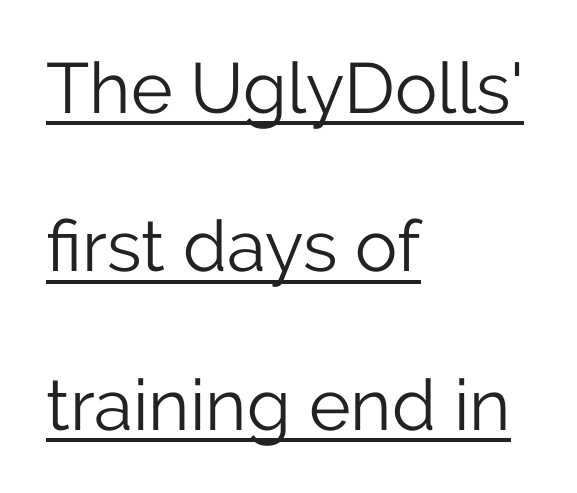
The passage shown is not bold in any degree. You can tell from the bare stems that sans-serif type was used. This rendering uses left alignment, leaving the right contour irregular. Interline gaps are noticeably wide in this sample. A typographer would call this underscored text. The passage shown is typed in a proportional face where columns would drift.
